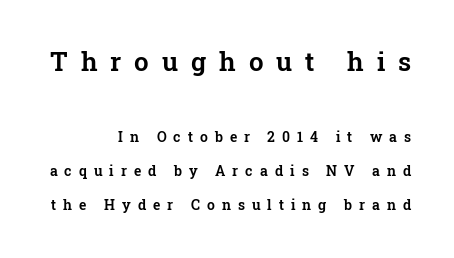
Q: Is the text italic (slanted)? A: No, it is upright.
Q: Is the text underlined? A: No.
Q: How is the paragraph aligned? A: Right-aligned.
Q: Is the spacing between letters normal or unusually wide? A: Unusually wide.
Q: Is the spacing between lines tight, normal or loose? A: Loose.
Q: Which block of text is set in a larger size, the first (top) or the second (bottom)? A: The first (top) one.
